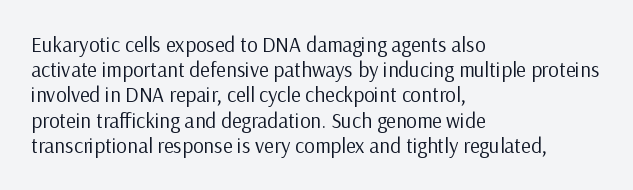
The letterforms sit shoulder to shoulder at normal distance. Typeset ragged right — the left edge is the straight one. The lettering holds an erect, upright posture throughout. Vertical stems look standard width or narrower in stroke. Beneath every word, the page is bare.
